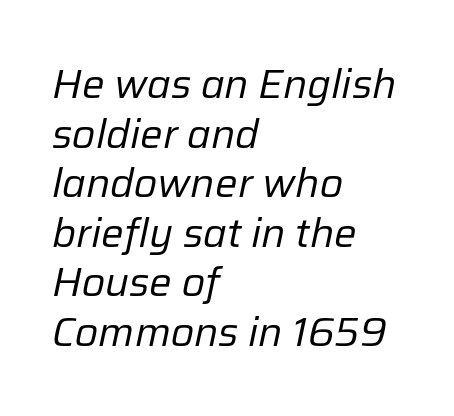
Underline: absent. Do the characters align in a grid? No, the font is proportional. Here the glyphs are tracked normally, forming tight word shapes. The face used here has a pronounced slope to its letters.
